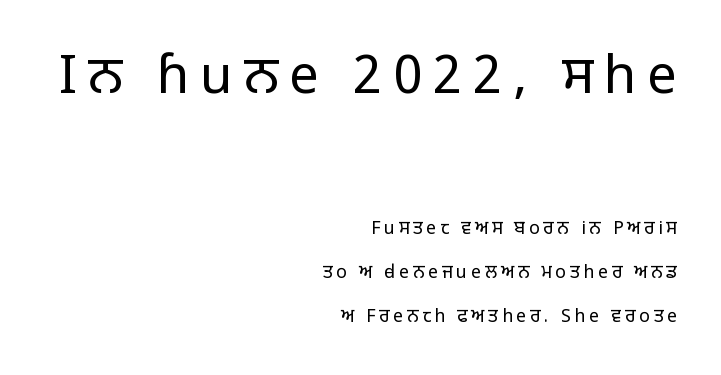
Type size steps down from the first block to the second. Looks like regular typesetting: each glyph gets only the width it needs. The font family rendered here belongs to the sans-serif group. Beneath every word, the page is bare.
